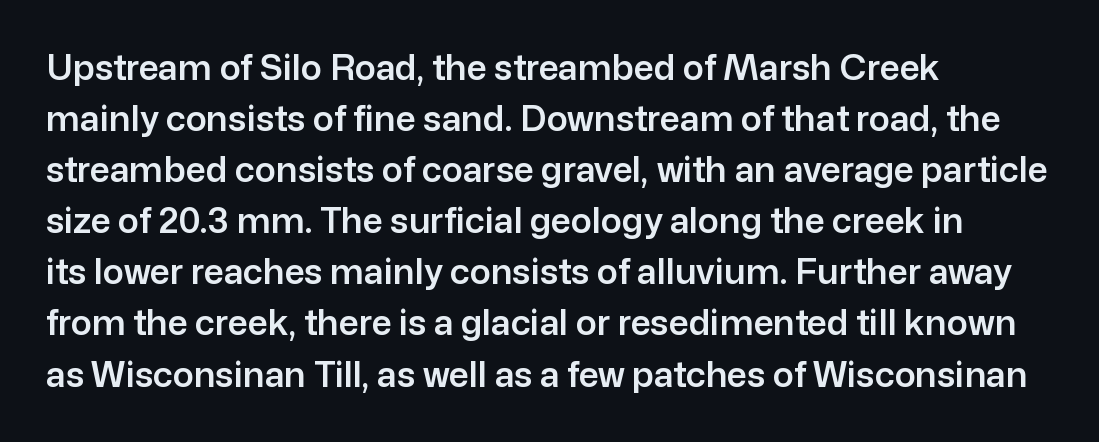
{"serif": "no", "italic": "no", "width": "normal", "stroke_contrast": "low", "x_height": "medium", "monospaced": "no", "underline": "no", "align": "left", "line_spacing": "normal", "line_spacing_ratio": 1.46, "letter_spacing": "normal", "letter_spacing_em": 0.0, "glyph_px": 35}
